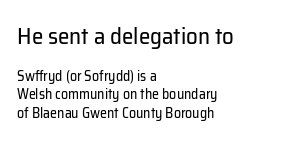
Q: Is the text bold? A: No.
Q: Is the text italic (slanted)? A: No, it is upright.
Q: Is the text underlined? A: No.
Q: How is the paragraph aligned? A: Left-aligned.
Q: Is the spacing between letters normal or unusually wide? A: Normal.
Q: Is the spacing between lines tight, normal or loose? A: Normal.
Q: Which block of text is set in a larger size, the first (top) or the second (bottom)? A: The first (top) one.
